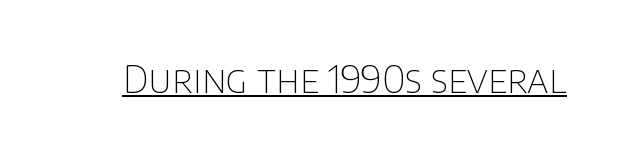
The string is rendered with underlining switched on. These lines are rendered in a variable-pitch font. These lines keep a tight, regular rhythm from letter to letter. No chunkiness to these letters — they're not bold. The typography opts for an upright posture over an oblique one.
